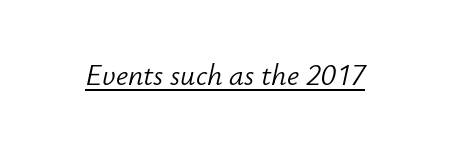
Q: Is the text bold? A: No.
Q: Is the text italic (slanted)? A: Yes, it leans right by about 12 degrees.
Q: Is the text underlined? A: Yes.
Q: Is the spacing between letters normal or unusually wide? A: Normal.
Q: Width (condensed, normal, or wide)? A: Normal.
Q: Stroke contrast? A: Low.
Q: x-height? A: Small.
Q: Monospaced? A: No.
